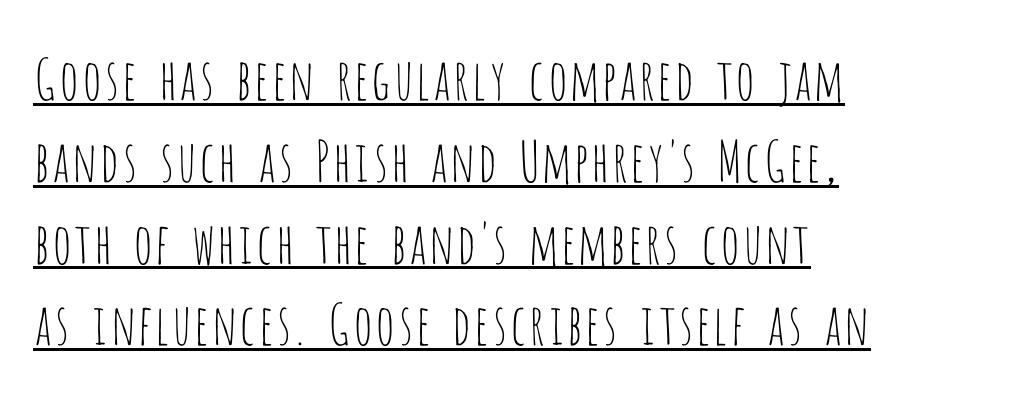
{"serif": "no", "italic": "no", "bold": "no", "weight": "thin", "width": "condensed", "stroke_contrast": "low", "x_height": "large", "monospaced": "no", "underline": "yes", "align": "left", "line_spacing": "normal", "line_spacing_ratio": 1.46, "letter_spacing": "normal", "letter_spacing_em": 0.0, "glyph_px": 56}
